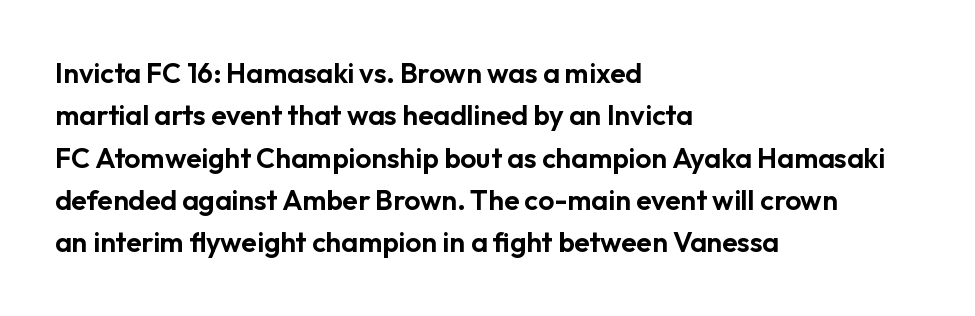
The image shows 28 px sans-serif type, upright; set left-aligned, normal line spacing (1.51x), normal letter spacing, not underlined; low stroke contrast and a medium x-height.
